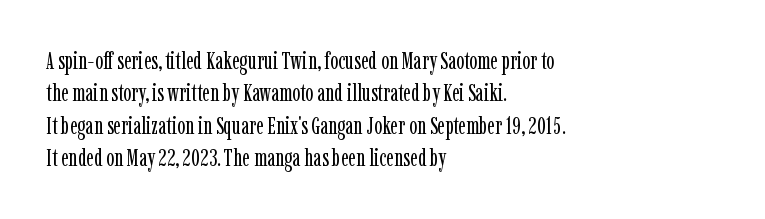
{"italic": "no", "bold": "no", "underline": "no", "align": "left", "line_spacing": "normal", "line_spacing_ratio": 1.35, "letter_spacing": "normal", "letter_spacing_em": 0.0, "glyph_px": 24}
